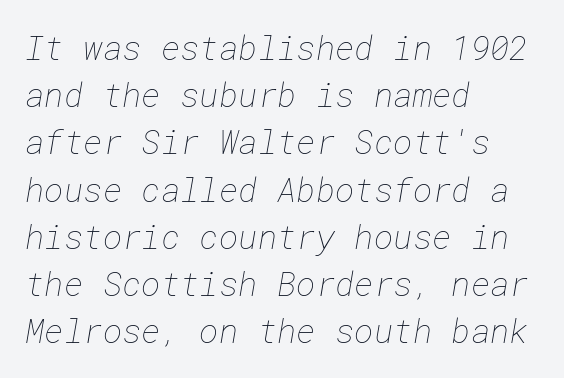
The image shows 33 px thin type; set left-aligned, normal line spacing (1.43x), normal letter spacing, not underlined; low stroke contrast and a medium x-height.
